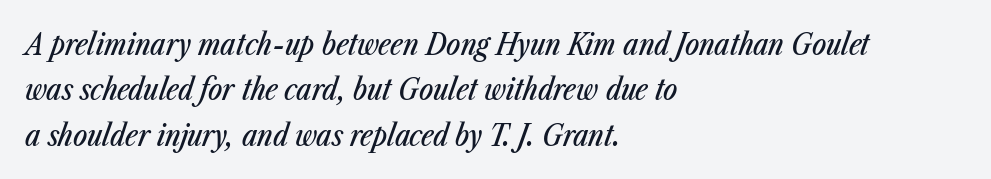
Rendered with sloped, italic letterforms. Any mark beneath the type? The region is blank. Casual observation: everything's shoved over to the left. Letter spacing: default. Note the varied advance widths — an 'i' is clearly narrower than an 'm'.
